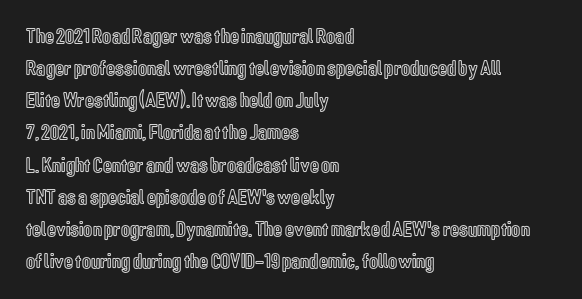
Layout note: lines flush left. The string is rendered with underlining switched off. The line texture is even and compact thanks to regular tracking. A roman cut, with each character standing at attention. The space between consecutive lines is moderate.
